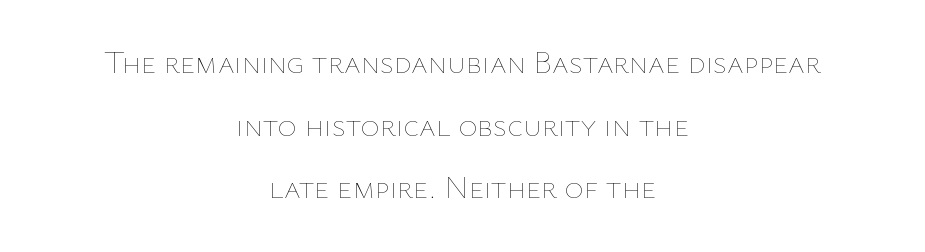
The horizontal fit of the characters is conventional and even. The face looks like a standard text weight, possibly lighter. The rendering uses natural spacing where letterforms have individual widths. Designer's note — italics off, roman on.
